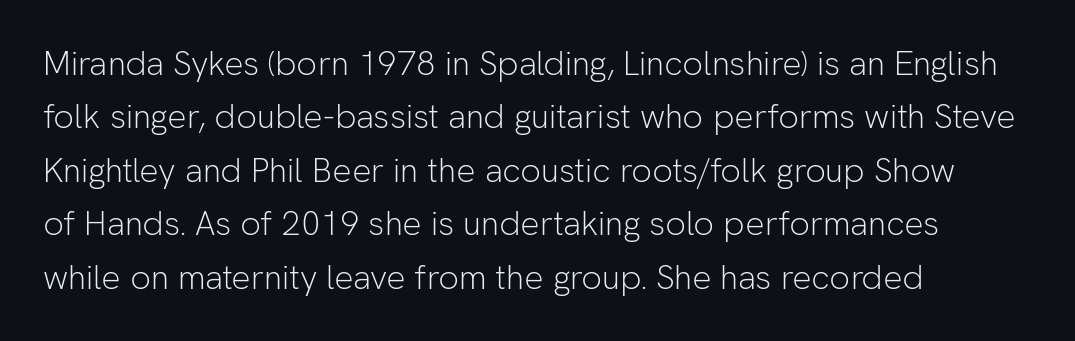
The image shows 34 px light sans-serif type, upright; set left-aligned, normal line spacing (1.57x), normal letter spacing, not underlined; low stroke contrast and a medium x-height.
